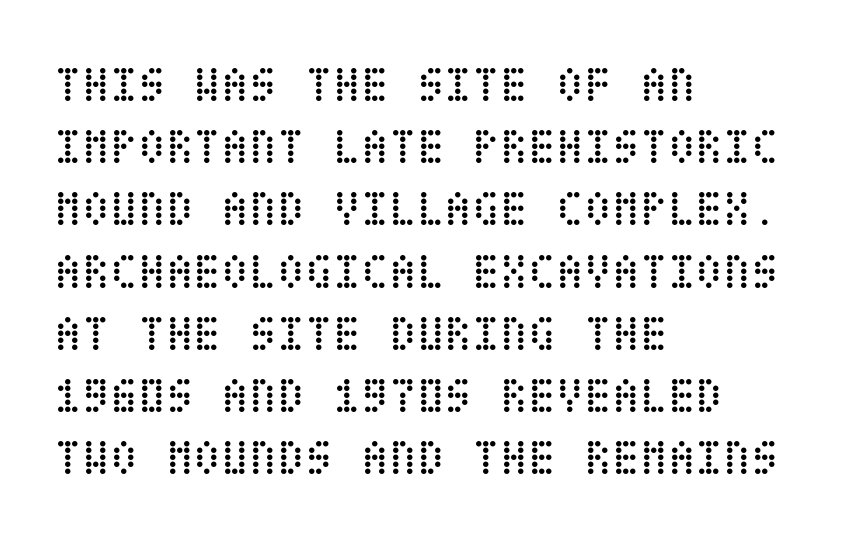
{"italic": "no", "bold": "no", "weight": "regular", "width": "condensed", "stroke_contrast": "low", "x_height": "large", "underline": "no", "align": "left", "line_spacing_ratio": 1.22, "letter_spacing": "normal", "letter_spacing_em": 0.0, "glyph_px": 51}
